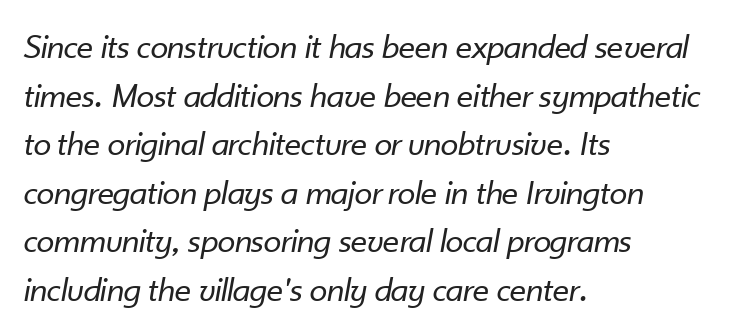
The leading is moderate, giving the passage an even texture. Only glyphs here, with clear space below each row. Every row of glyphs begins at an identical x-position on the left. This rendering leaves character spacing at its baseline value. The text carries the slant typical of an italic or oblique font. Stroke thickness stays within the range of a standard reading face or lighter.
